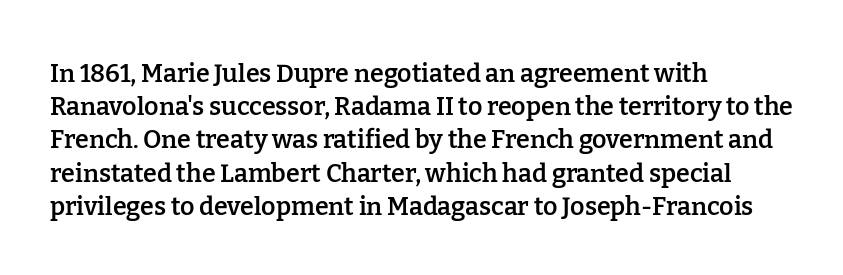
Which margin do the lines hug? The left one — the right edge is uneven. The space beneath each line is pristine and unruled. The line texture is even and compact thanks to regular tracking. Line spacing here is normal. The face used here is a semibold: visibly heavier than regular, lighter than bold.
